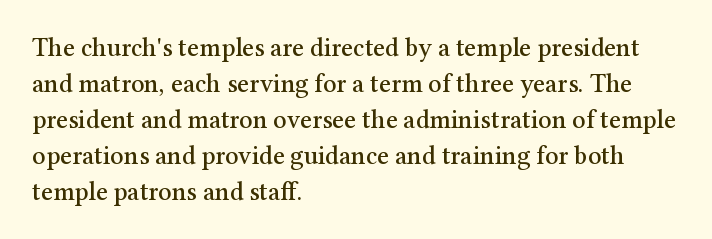
Q: Is the text italic (slanted)? A: No, it is upright.
Q: Is the text underlined? A: No.
Q: How is the paragraph aligned? A: Left-aligned.
Q: Is the spacing between letters normal or unusually wide? A: Normal.
Q: Is the spacing between lines tight, normal or loose? A: Normal.
